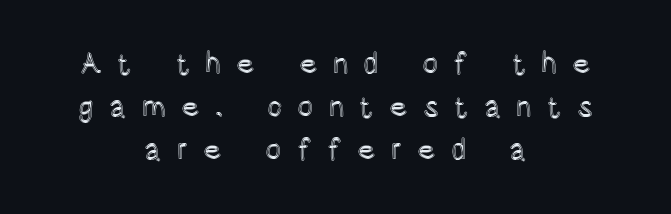
{"italic": "no", "width": "condensed", "x_height": "large", "monospaced": "no", "underline": "no", "align": "center", "line_spacing": "normal", "line_spacing_ratio": 1.43, "letter_spacing": "wide", "letter_spacing_em": 0.5, "glyph_px": 30}
